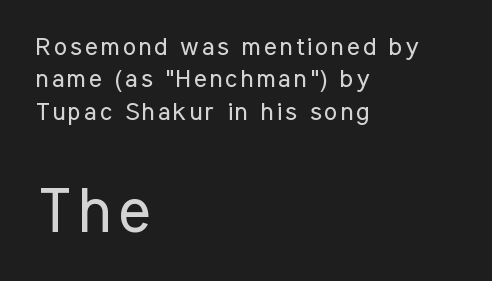
Q: Is the text bold? A: No.
Q: Is the text italic (slanted)? A: No, it is upright.
Q: Is the typeface a serif or a sans-serif typeface? A: Sans-serif.
Q: Is the text underlined? A: No.
Q: How is the paragraph aligned? A: Left-aligned.
Q: Is the spacing between lines tight, normal or loose? A: Normal.
Q: Which block of text is set in a larger size, the first (top) or the second (bottom)? A: The second (bottom) one.
Q: Width (condensed, normal, or wide)? A: Condensed.
Q: Stroke contrast? A: Low.
Q: x-height? A: Medium.
Q: Monospaced? A: No.
